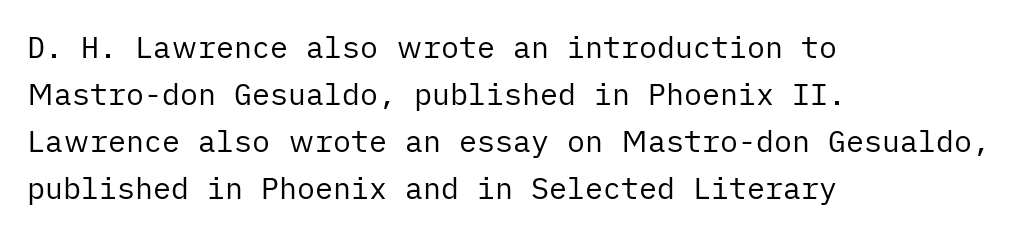
{"serif": "no", "italic": "no", "bold": "no", "weight": "regular", "width": "normal", "stroke_contrast": "low", "x_height": "medium", "underline": "no", "align": "left", "line_spacing": "normal", "line_spacing_ratio": 1.57, "letter_spacing": "normal", "letter_spacing_em": 0.0, "glyph_px": 30}
